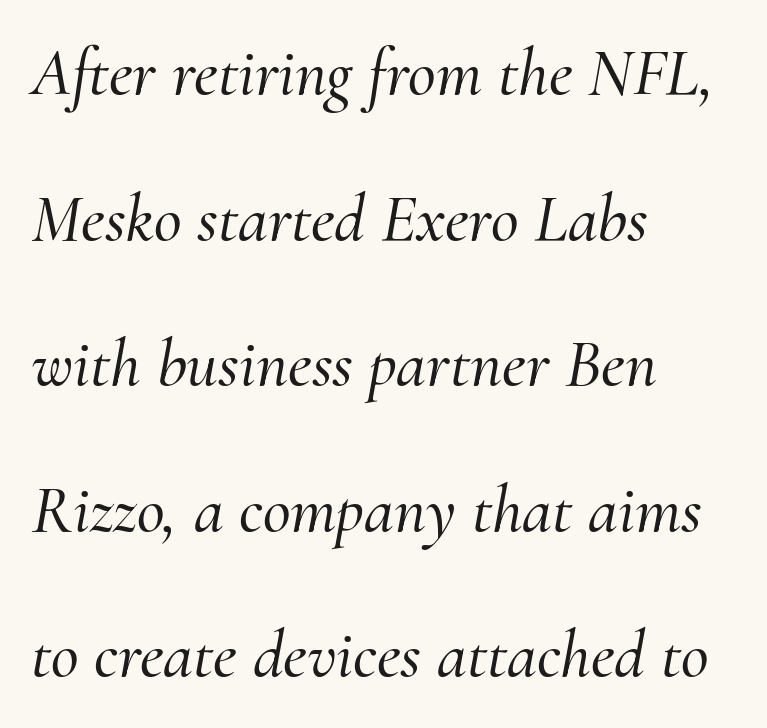
The image shows 68 px serif type, italic (leaning right); set left-aligned, loose line spacing (2.14x), normal letter spacing, not underlined; medium stroke contrast and a small x-height.
